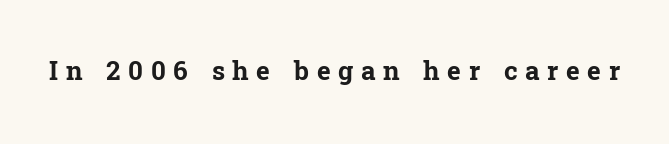
{"italic": "no", "bold": "yes", "underline": "no", "letter_spacing": "wide", "letter_spacing_em": 0.29, "glyph_px": 26}
